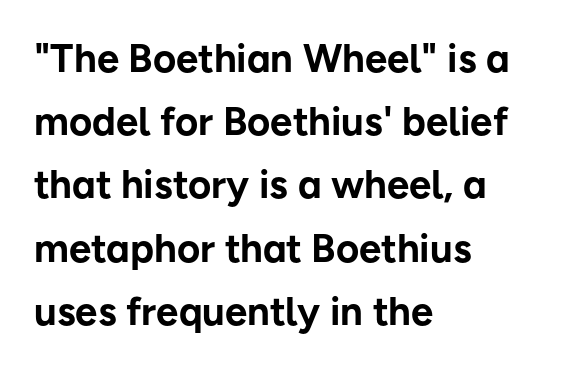
{"serif": "no", "italic": "no", "bold": "yes", "weight": "bold", "width": "normal", "stroke_contrast": "low", "x_height": "medium", "monospaced": "no", "underline": "no", "align": "left", "line_spacing": "normal", "line_spacing_ratio": 1.58, "letter_spacing": "normal", "letter_spacing_em": 0.0, "glyph_px": 40}
